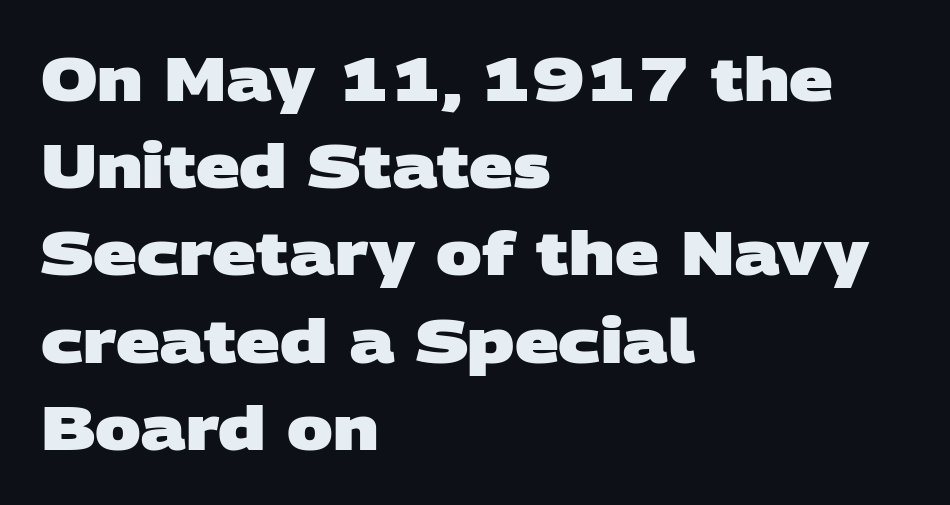
{"serif": "no", "bold": "yes", "weight": "heavy", "width": "wide", "stroke_contrast": "low", "x_height": "large", "monospaced": "no", "underline": "no", "align": "left", "line_spacing": "normal", "line_spacing_ratio": 1.43, "letter_spacing": "normal", "letter_spacing_em": 0.0, "glyph_px": 61}
